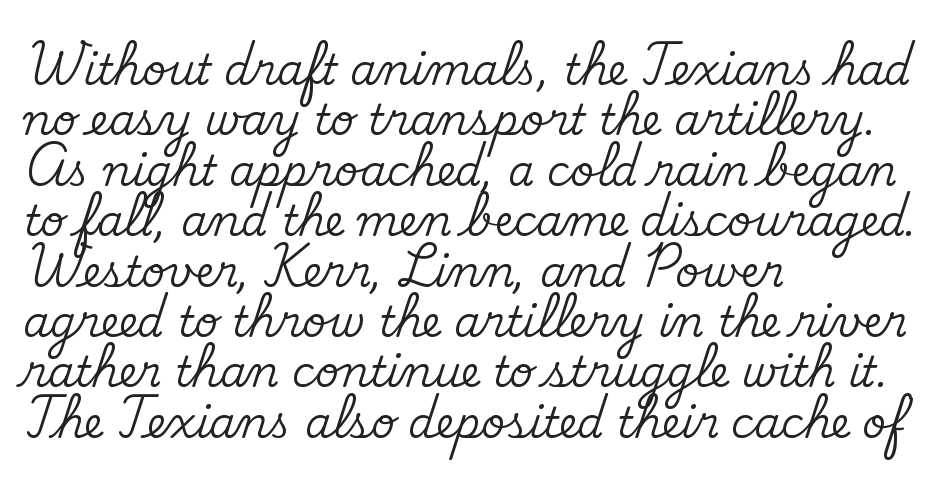
There is no visible air inserted between adjacent glyphs. Do the characters align in a grid? No, the font is proportional. Every row of glyphs begins at an identical x-position on the left. Type without underlining.
